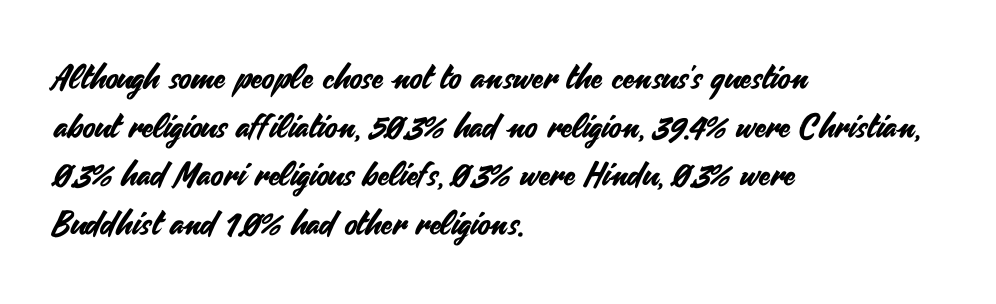
Q: Is the text italic (slanted)? A: Yes.
Q: Is the typeface a serif or a sans-serif typeface? A: Sans-serif.
Q: Is the text underlined? A: No.
Q: How is the paragraph aligned? A: Left-aligned.
Q: Is the spacing between letters normal or unusually wide? A: Normal.
Q: Is the spacing between lines tight, normal or loose? A: Normal.
Q: Width (condensed, normal, or wide)? A: Normal.
Q: Stroke contrast? A: Medium.
Q: x-height? A: Small.
Q: Monospaced? A: No.
